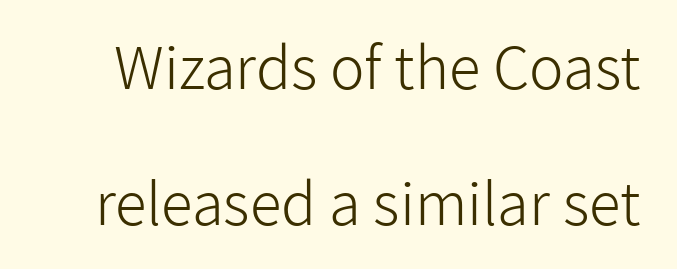
{"serif": "no", "italic": "no", "bold": "no", "weight": "light", "width": "normal", "stroke_contrast": "low", "x_height": "medium", "monospaced": "no", "underline": "no", "line_spacing": "loose", "line_spacing_ratio": 2.34, "letter_spacing": "normal", "letter_spacing_em": 0.0, "glyph_px": 58}
